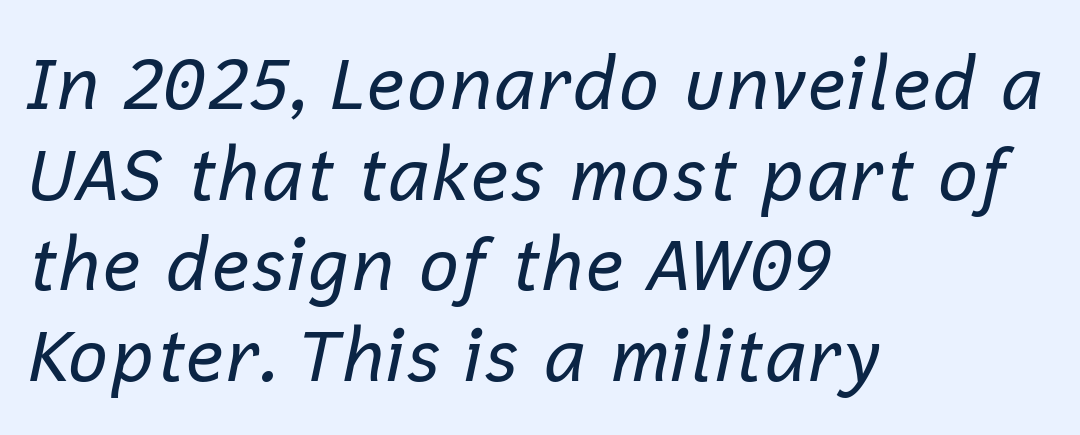
Q: Is the text bold? A: No.
Q: Is the text italic (slanted)? A: Yes, it leans right by about 12 degrees.
Q: Is the text underlined? A: No.
Q: How is the paragraph aligned? A: Left-aligned.
Q: Is the spacing between letters normal or unusually wide? A: Normal.
Q: Is the spacing between lines tight, normal or loose? A: Normal.
Q: Width (condensed, normal, or wide)? A: Normal.
Q: Stroke contrast? A: Low.
Q: x-height? A: Medium.
Q: Monospaced? A: No.
